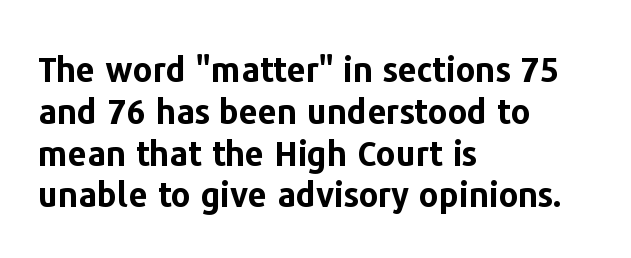
No extra tracking has been applied to these lines. The ragged edge is on the right, which tells us the setting is flush left. I'd call this a sans setting — the letters go barefoot. A roman cut, with each character standing at attention. The characters look thick and weighty, a clear bold.
